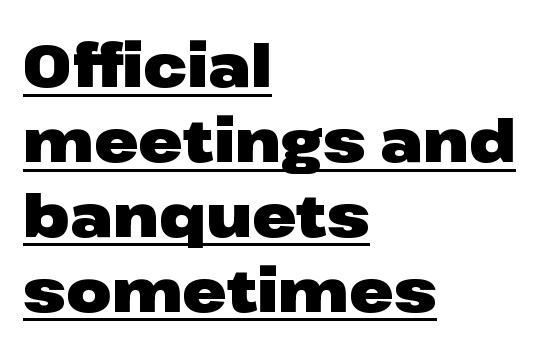
Decoration check: the copy is underlined. What's the leading like? Ordinary, nothing unusual. Does the copy run flush right? No — it runs flush left. You could call the tracking neutral — neither tight nor loose.
